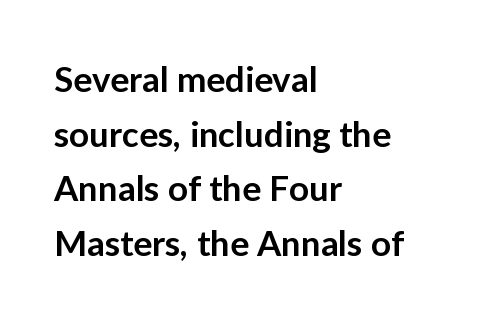
The image shows 35 px semibold sans-serif type, upright; set left-aligned, normal line spacing (1.56x), normal letter spacing, not underlined; low stroke contrast and a medium x-height.
